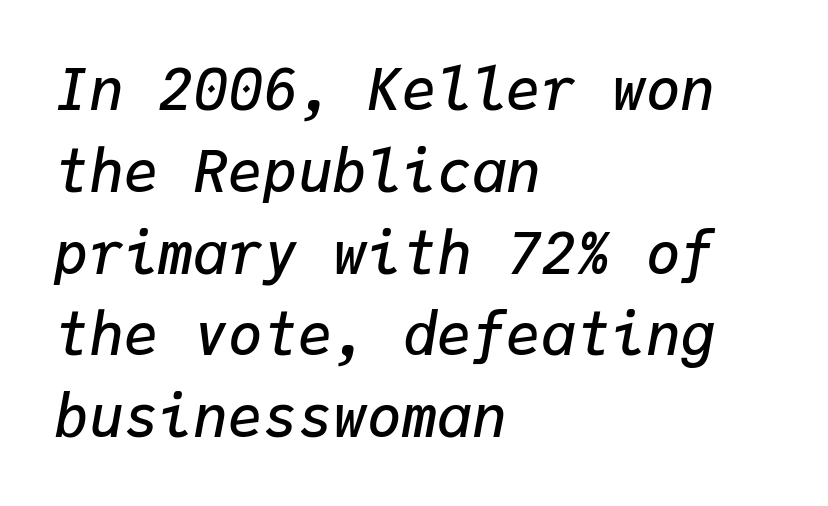
{"italic": "yes", "lean": "right", "slant_degrees": 9, "bold": "semi", "weight": "semibold", "width": "normal", "stroke_contrast": "low", "x_height": "medium", "monospaced": "yes", "underline": "no", "align": "left", "line_spacing": "normal", "line_spacing_ratio": 1.41, "letter_spacing": "normal", "letter_spacing_em": 0.0, "glyph_px": 58}
